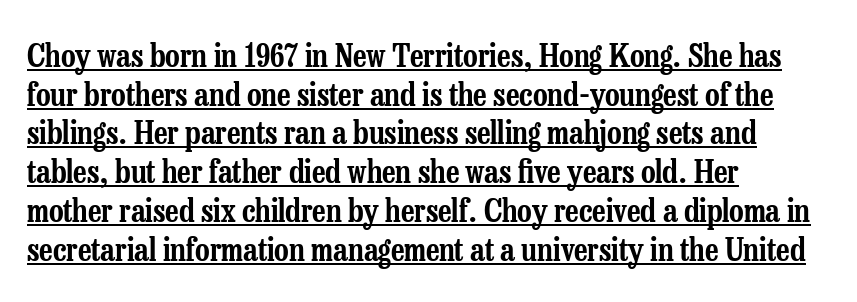
Q: Is the text italic (slanted)? A: No, it is upright.
Q: Is the typeface a serif or a sans-serif typeface? A: Serif.
Q: Is the text underlined? A: Yes.
Q: How is the paragraph aligned? A: Left-aligned.
Q: Is the spacing between letters normal or unusually wide? A: Normal.
Q: Width (condensed, normal, or wide)? A: Condensed.
Q: Stroke contrast? A: Low.
Q: x-height? A: Medium.
Q: Monospaced? A: No.
